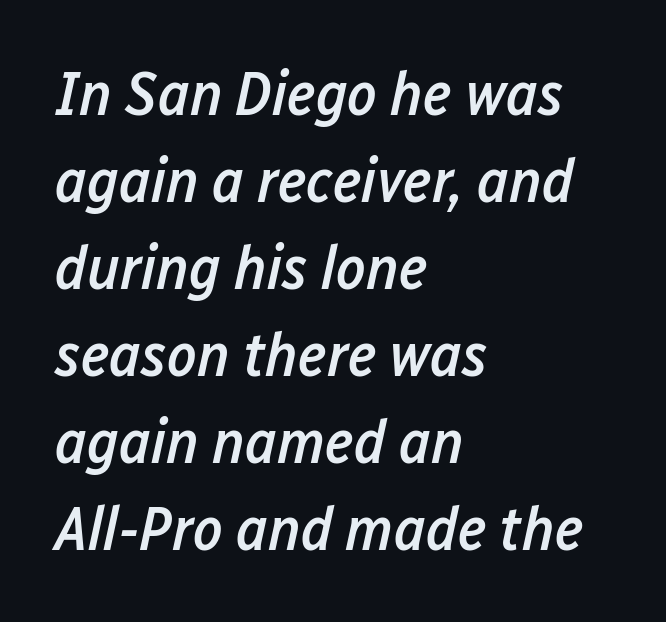
Q: Is the text bold? A: Semi-bold.
Q: Is the text italic (slanted)? A: Yes, it leans right by about 12 degrees.
Q: Is the text underlined? A: No.
Q: How is the paragraph aligned? A: Left-aligned.
Q: Is the spacing between letters normal or unusually wide? A: Normal.
Q: Is the spacing between lines tight, normal or loose? A: Normal.
Q: Width (condensed, normal, or wide)? A: Condensed.
Q: Stroke contrast? A: Low.
Q: x-height? A: Medium.
Q: Monospaced? A: No.
